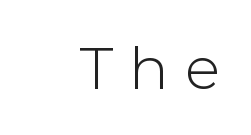
{"serif": "no", "italic": "no", "bold": "no", "weight": "light", "width": "normal", "x_height": "medium", "monospaced": "no", "underline": "no", "align": "right", "letter_spacing": "wide", "letter_spacing_em": 0.28, "glyph_px": 59}
